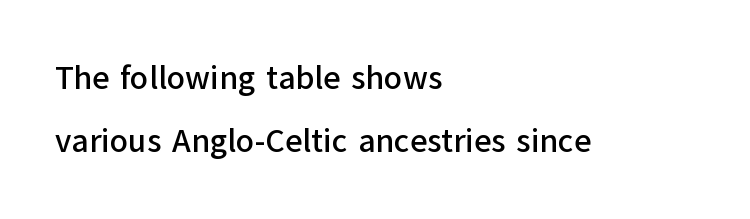
{"serif": "no", "italic": "no", "width": "normal", "stroke_contrast": "low", "x_height": "medium", "monospaced": "no", "underline": "no", "align": "left", "line_spacing": "loose", "line_spacing_ratio": 1.9, "letter_spacing": "normal", "letter_spacing_em": 0.0, "glyph_px": 33}
